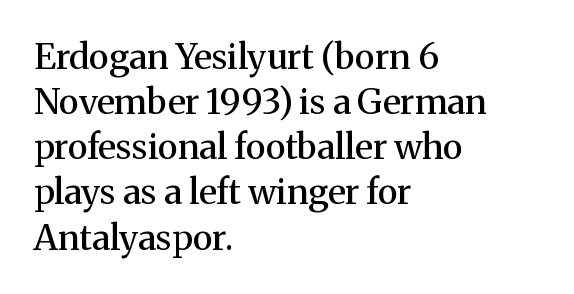
Compared with a centered layout, this one pins lines to the left instead. The strip under each line holds only bare page. Emphasis by weight is partial: semibold. The face used here is seriffed, in the tradition of book romans. Think of a printed novel: that variable character pitch is what you see here. This rendering leaves character spacing at its baseline value.
